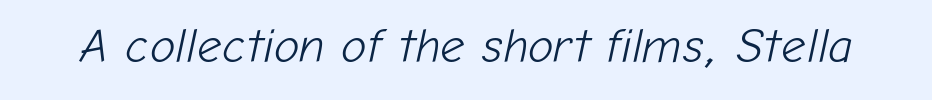
The image shows 48 px light type, italic (leaning right); set normal letter spacing, not underlined; low stroke contrast and a medium x-height.
